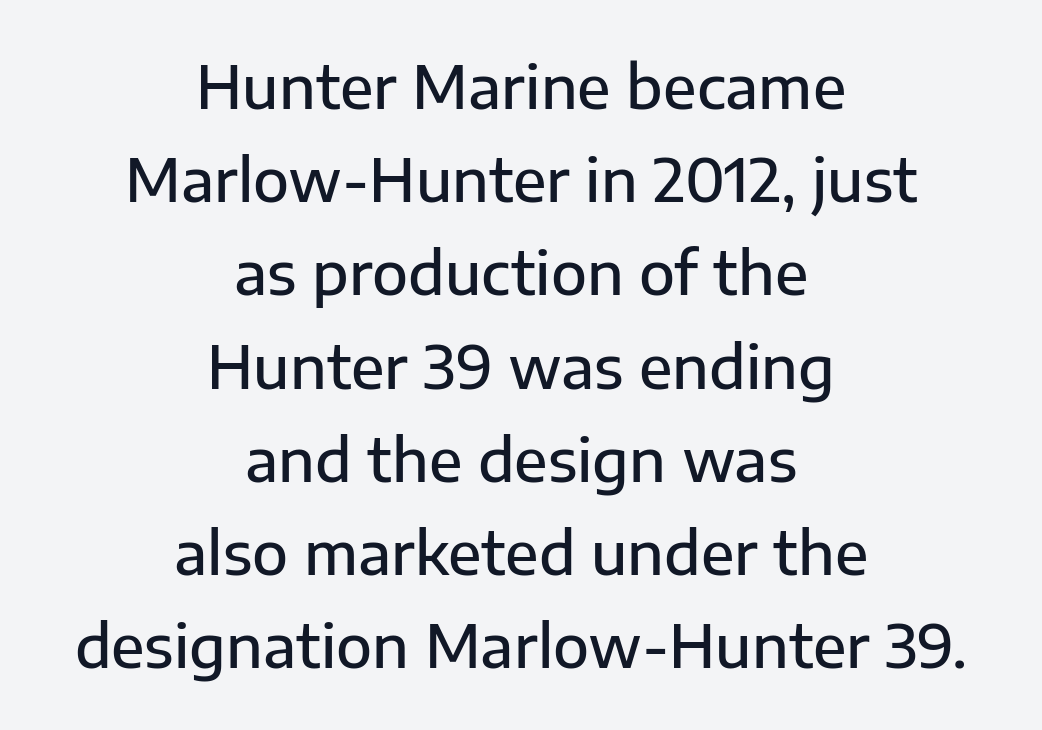
Every character sits straight up, as roman type does. Both edges are ragged and mirror each other, which tells us the setting is centered. This rendering features lettering with no underline. Think of a printed novel: that variable character pitch is what you see here. Emphasis by weight is partial: semibold.
